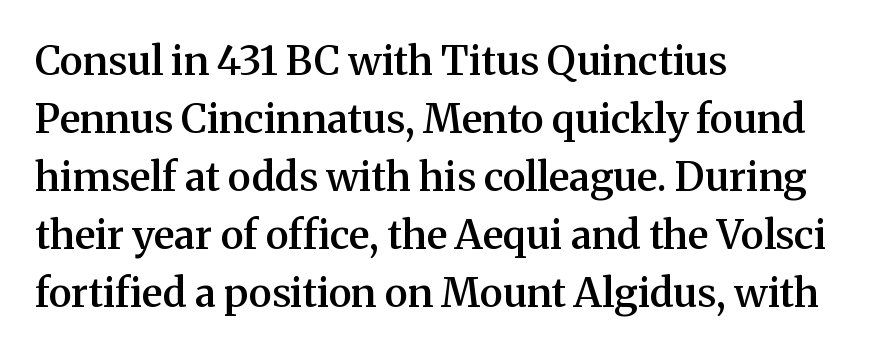
{"serif": "yes", "italic": "no", "bold": "semi", "weight": "semibold", "width": "normal", "stroke_contrast": "medium", "x_height": "medium", "monospaced": "no", "underline": "no", "align": "left", "line_spacing": "normal", "line_spacing_ratio": 1.45, "letter_spacing": "normal", "letter_spacing_em": 0.0, "glyph_px": 40}
